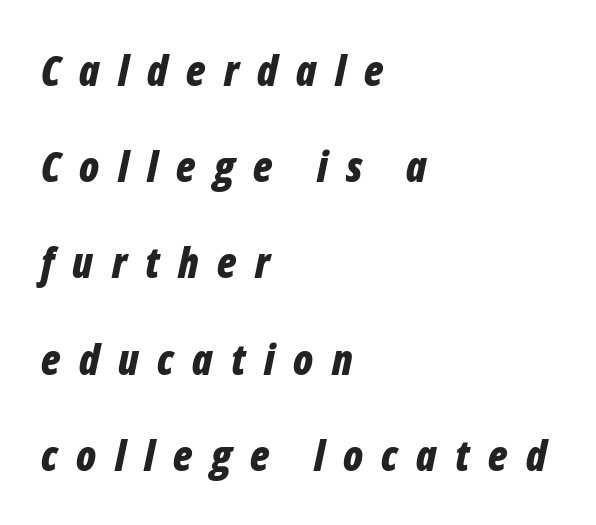
The image shows 42 px bold, condensed type, italic (leaning right); set left-aligned, loose line spacing (2.29x), unusually wide letter spacing (+0.44 em), not underlined; low stroke contrast and a medium x-height.
